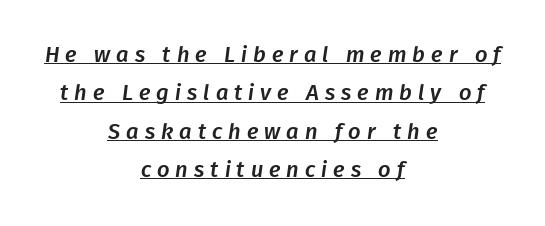
Q: Is the text underlined? A: Yes.
Q: How is the paragraph aligned? A: Centered.
Q: Is the spacing between letters normal or unusually wide? A: Unusually wide.
